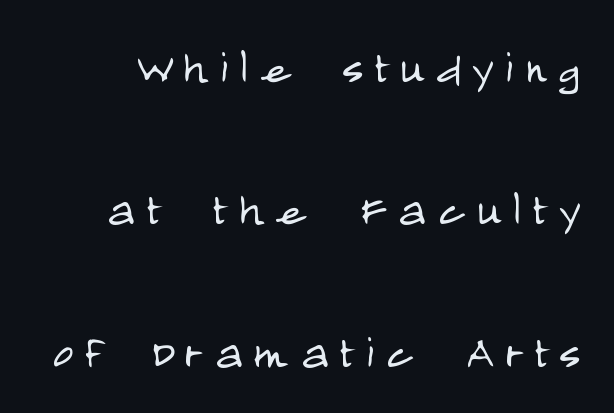
Q: Is the text bold? A: No.
Q: Is the text italic (slanted)? A: No, it is upright.
Q: Is the typeface a serif or a sans-serif typeface? A: Sans-serif.
Q: Is the text underlined? A: No.
Q: Is the spacing between letters normal or unusually wide? A: Unusually wide.
Q: Is the spacing between lines tight, normal or loose? A: Loose.
Q: Width (condensed, normal, or wide)? A: Condensed.
Q: Stroke contrast? A: Low.
Q: x-height? A: Large.
Q: Monospaced? A: No.
